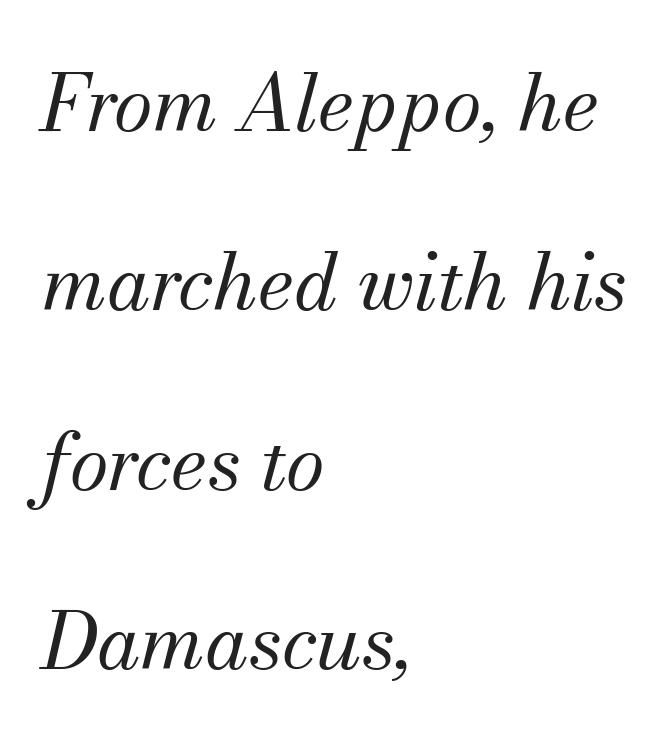
Q: Is the text bold? A: No.
Q: Is the text italic (slanted)? A: Yes, it leans right by about 13 degrees.
Q: Is the typeface a serif or a sans-serif typeface? A: Serif.
Q: Is the text underlined? A: No.
Q: How is the paragraph aligned? A: Left-aligned.
Q: Is the spacing between letters normal or unusually wide? A: Normal.
Q: Is the spacing between lines tight, normal or loose? A: Loose.
Q: Width (condensed, normal, or wide)? A: Normal.
Q: Stroke contrast? A: Medium.
Q: x-height? A: Small.
Q: Monospaced? A: No.
